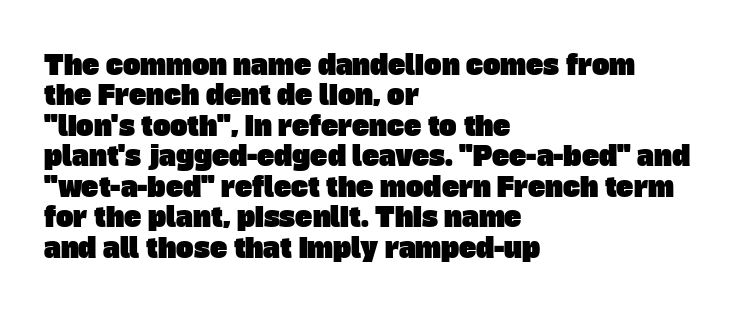
Q: Is the text underlined? A: No.
Q: How is the paragraph aligned? A: Left-aligned.
Q: Is the spacing between letters normal or unusually wide? A: Normal.
